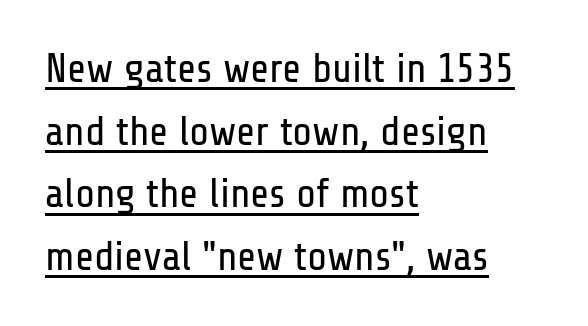
Teacher's note: observe the even left margin — that is flush-left alignment. The glyphs are accompanied by a horizontal stroke just below them. Proportional: the letters do not fall into vertical columns. A sans-serif font was chosen for this passage.
